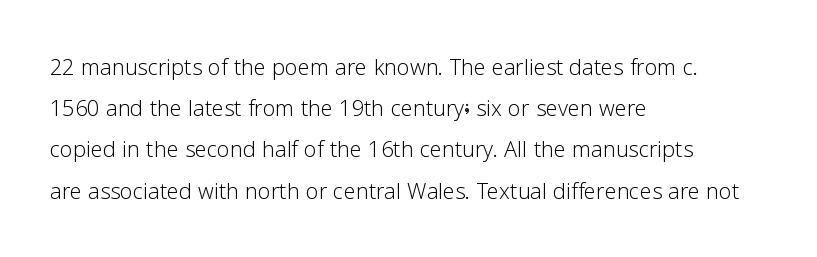
Q: Is the text bold? A: No.
Q: Is the text italic (slanted)? A: No, it is upright.
Q: Is the typeface a serif or a sans-serif typeface? A: Sans-serif.
Q: Is the text underlined? A: No.
Q: How is the paragraph aligned? A: Left-aligned.
Q: Is the spacing between letters normal or unusually wide? A: Normal.
Q: Is the spacing between lines tight, normal or loose? A: Normal.
Q: Width (condensed, normal, or wide)? A: Normal.
Q: Stroke contrast? A: Low.
Q: x-height? A: Medium.
Q: Monospaced? A: No.
